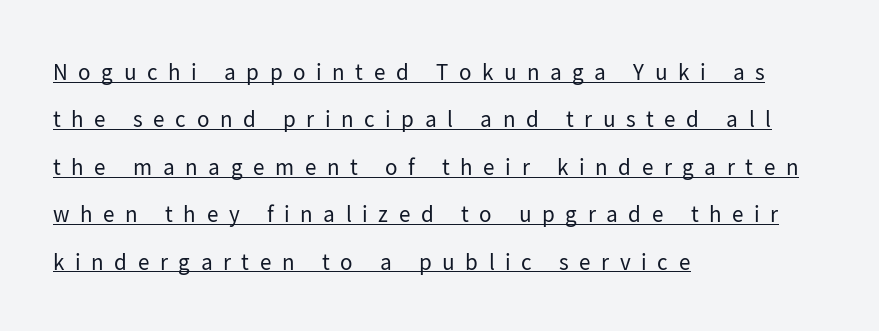
Q: Is the text bold? A: No.
Q: Is the text italic (slanted)? A: No, it is upright.
Q: Is the text underlined? A: Yes.
Q: How is the paragraph aligned? A: Left-aligned.
Q: Is the spacing between letters normal or unusually wide? A: Unusually wide.
Q: Is the spacing between lines tight, normal or loose? A: Loose.
